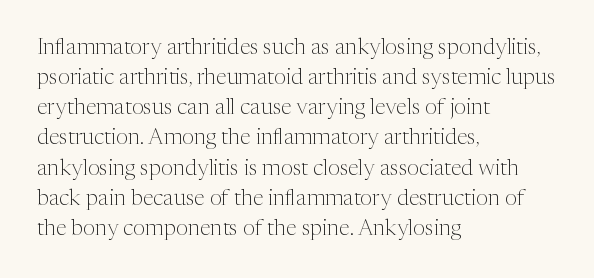
The letterforms sit shoulder to shoulder at normal distance. The space directly below the letters is spotless. Counters stay open thanks to moderate or lighter strokes. The vertical gap from one line to the next is medium. Ascenders rise straight up at ninety degrees. The ragged edge is on the right, which tells us the setting is flush left.
